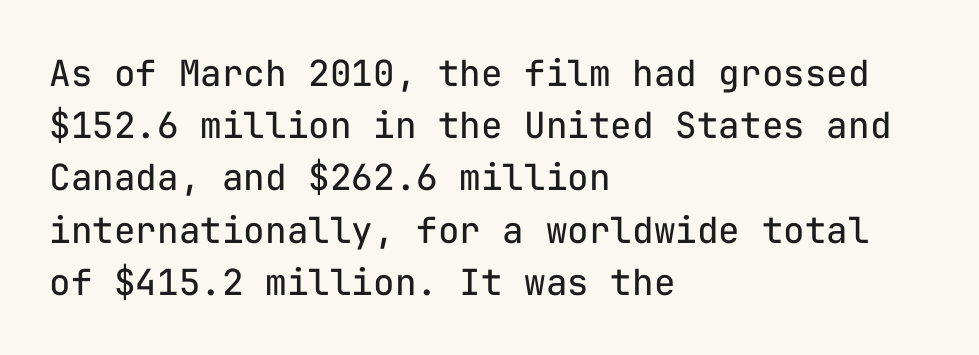
Q: Is the text bold? A: No.
Q: Is the text italic (slanted)? A: No, it is upright.
Q: Is the typeface a serif or a sans-serif typeface? A: Sans-serif.
Q: Is the text underlined? A: No.
Q: How is the paragraph aligned? A: Left-aligned.
Q: Is the spacing between letters normal or unusually wide? A: Normal.
Q: Is the spacing between lines tight, normal or loose? A: Normal.
Q: Width (condensed, normal, or wide)? A: Normal.
Q: Stroke contrast? A: Low.
Q: x-height? A: Medium.
Q: Monospaced? A: Yes.
